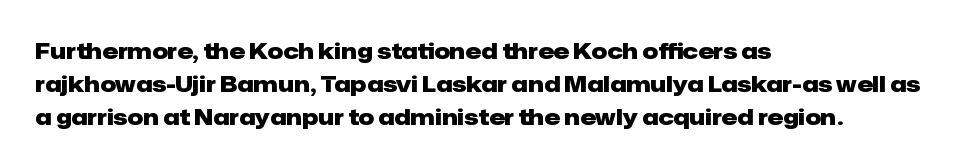
The image shows 22 px bold type, upright; set left-aligned, normal line spacing (1.49x), normal letter spacing, not underlined.
